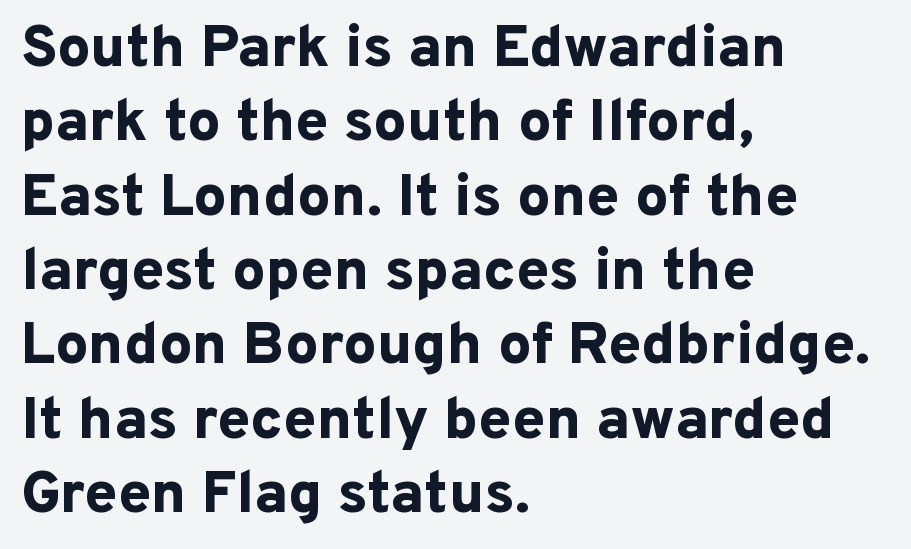
Q: Is the text bold? A: Yes.
Q: Is the text italic (slanted)? A: No, it is upright.
Q: Is the typeface a serif or a sans-serif typeface? A: Sans-serif.
Q: Is the text underlined? A: No.
Q: How is the paragraph aligned? A: Left-aligned.
Q: Is the spacing between letters normal or unusually wide? A: Normal.
Q: Is the spacing between lines tight, normal or loose? A: Normal.
Q: Width (condensed, normal, or wide)? A: Normal.
Q: Stroke contrast? A: Low.
Q: x-height? A: Medium.
Q: Monospaced? A: No.
